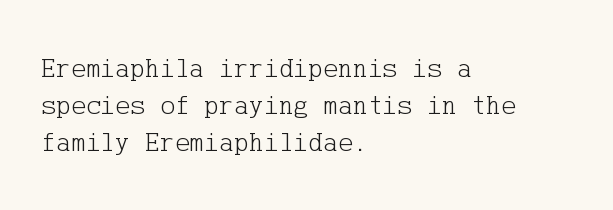
The passage is arranged the way most books set body copy — flush left. This rendering leaves character spacing at its baseline value. Quick note: interline space is typical. The font is comparable to plain body text, perhaps lighter.
